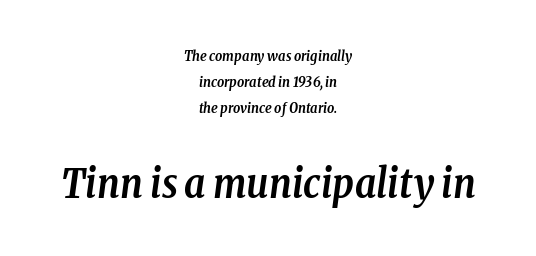
The later block is typeset at a bigger size than the earlier block. Descender tails drop into unmarked territory. The letterforms sit shoulder to shoulder at normal distance. The face used here has a pronounced slope to its letters. Notice how thick the strokes are: this is what a full bold looks like.
